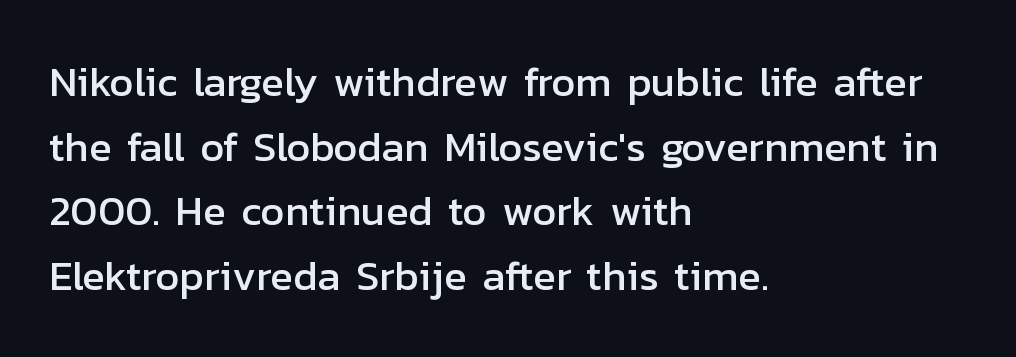
{"serif": "no", "italic": "no", "width": "normal", "stroke_contrast": "low", "x_height": "medium", "monospaced": "no", "underline": "no", "align": "left", "line_spacing": "normal", "line_spacing_ratio": 1.54, "letter_spacing": "normal", "letter_spacing_em": 0.0, "glyph_px": 42}
